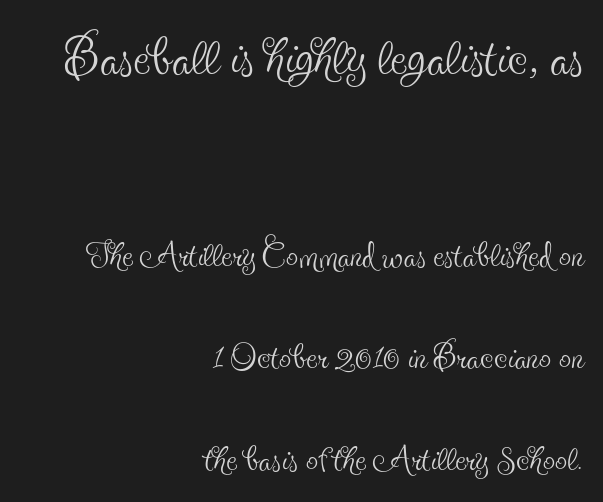
Think of a printed novel: that variable character pitch is what you see here. Words appear dense and cohesive because spacing is normal. The line-height multiplier appears high, well above default. Stroke mass is kept to a normal reading level or below. The passage is arranged like a letterhead date or caption credit — flush right.
